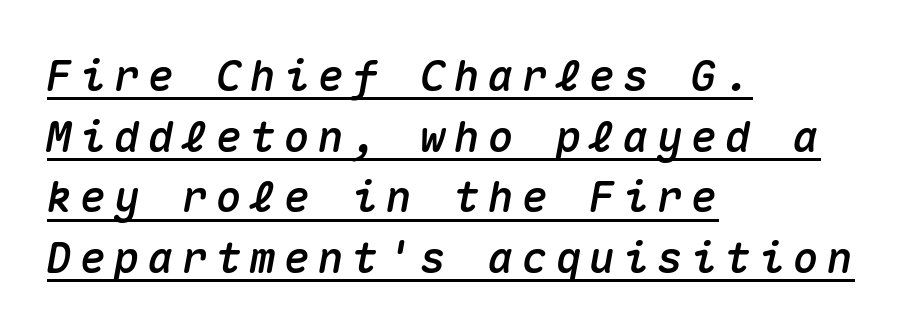
The image shows 43 px text type, italic (leaning right), monospaced; set left-aligned, normal line spacing (1.41x), underlined; medium stroke contrast and a medium x-height.
